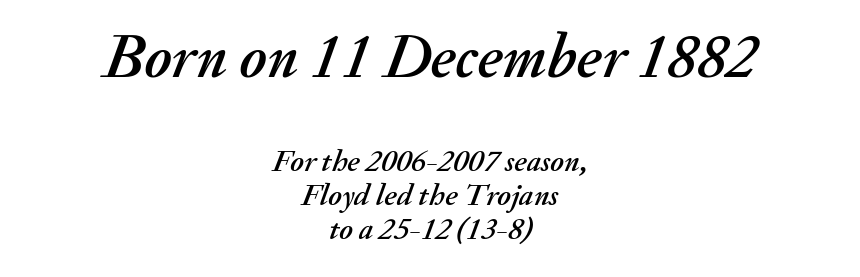
The image shows 62 px text type, italic (leaning right); set centered, tight line spacing (1.09x), normal letter spacing, not underlined; the first (top) block is 2.0x larger; medium stroke contrast and a small x-height.
